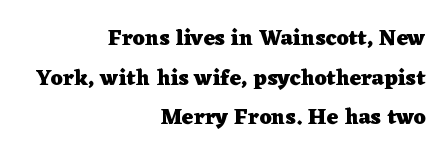
Q: Is the text bold? A: Yes.
Q: Is the text italic (slanted)? A: No, it is upright.
Q: Is the text underlined? A: No.
Q: How is the paragraph aligned? A: Right-aligned.
Q: Is the spacing between letters normal or unusually wide? A: Normal.
